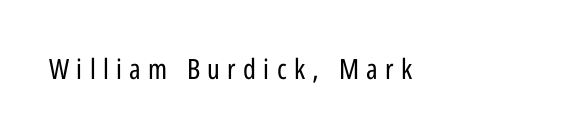
Designer's note — italics off, roman on. Clear beneath every line of the passage. Spacing between characters has been opened up far beyond the box default. The strokes are not fattened; the text isn't bold.
